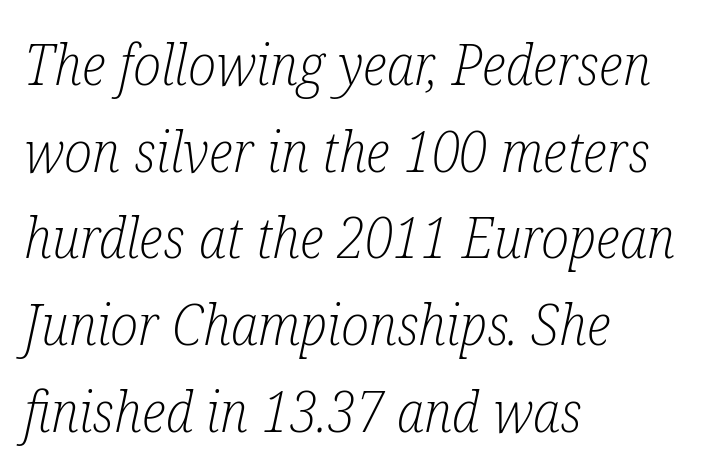
The image shows 57 px light, condensed serif type, italic (leaning right); set left-aligned, normal line spacing (1.52x), normal letter spacing, not underlined; low stroke contrast and a medium x-height.
